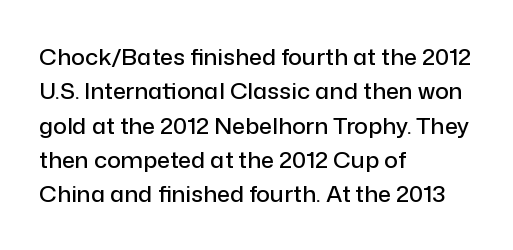
If you drew a ruler down the left edge, every line would touch it. Any mark beneath the type? The region is blank. Vertical spacing — default. It's the straight-up-and-down kind of type.
